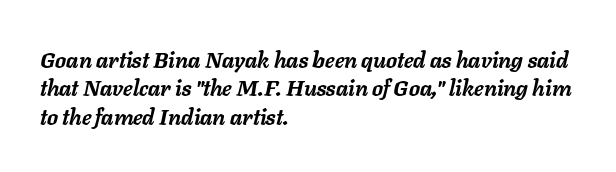
Look at the stroke-to-counter ratio: heavy, a bold. Compared with typical paragraphs, the rows here are spaced about the same. Reading down the block, your eye returns to a fixed left position each line. The face used here is rendered with its standard letterfit.
